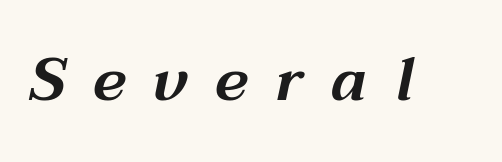
Q: Is the text italic (slanted)? A: Yes, it leans right by about 12 degrees.
Q: Is the text underlined? A: No.
Q: Is the spacing between letters normal or unusually wide? A: Unusually wide.
Q: Width (condensed, normal, or wide)? A: Wide.
Q: Stroke contrast? A: Medium.
Q: x-height? A: Medium.
Q: Monospaced? A: No.
